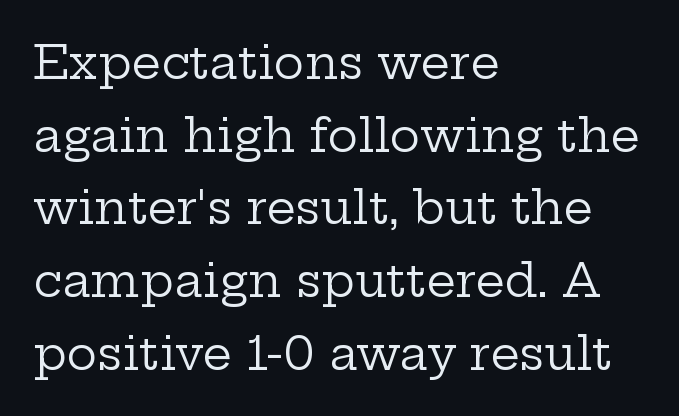
Style check: upright. Leftover space on each line is placed entirely after the last word. The passage shown is not bold in any degree. Students, note that the glyphs here touch the page at normal intervals.
